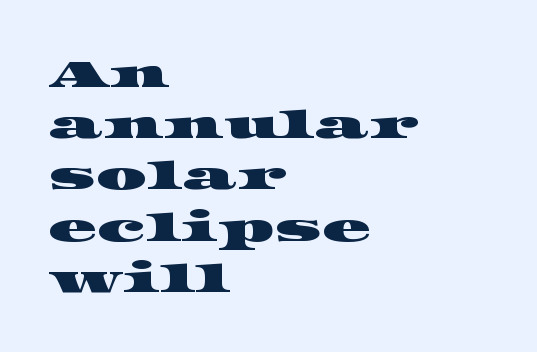
Q: Is the typeface a serif or a sans-serif typeface? A: Serif.
Q: Is the text underlined? A: No.
Q: How is the paragraph aligned? A: Left-aligned.
Q: Is the spacing between letters normal or unusually wide? A: Normal.
Q: Is the spacing between lines tight, normal or loose? A: Normal.
Q: Width (condensed, normal, or wide)? A: Wide.
Q: Stroke contrast? A: High.
Q: x-height? A: Large.
Q: Monospaced? A: No.
